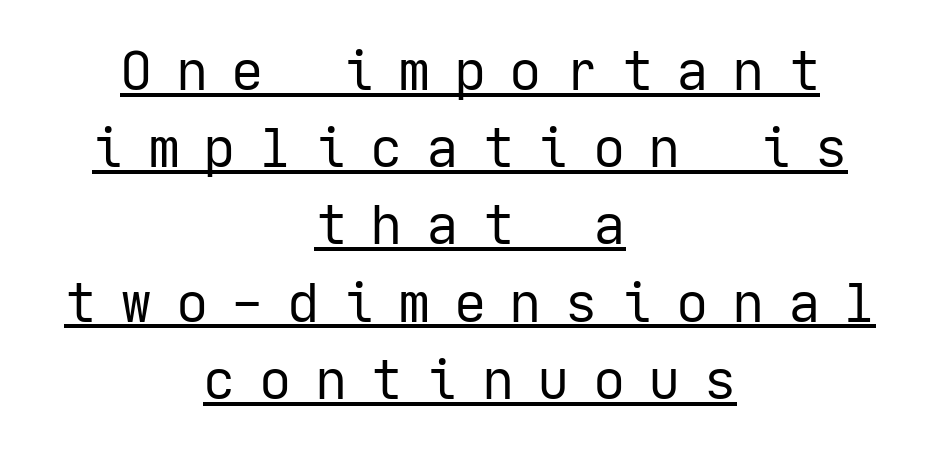
The image shows 54 px regular-weight sans-serif type, upright; set centered, normal line spacing (1.43x), unusually wide letter spacing (+0.43 em), underlined; low stroke contrast and a medium x-height.
